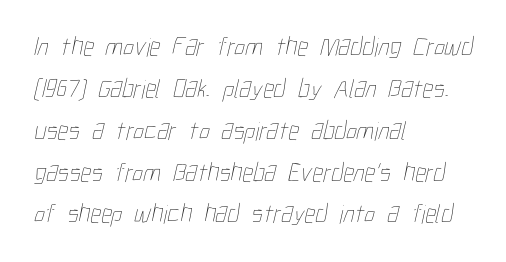
The image shows 27 px text type; set left-aligned, normal line spacing (1.55x), normal letter spacing, not underlined.
